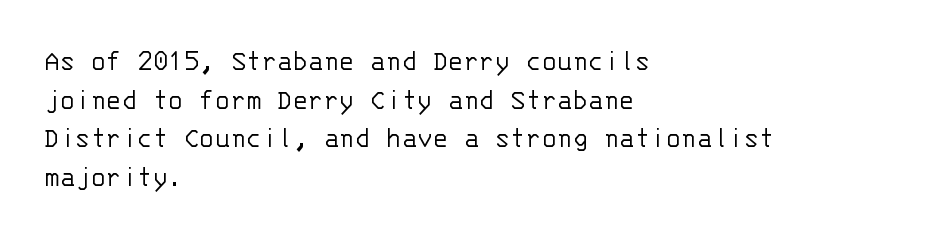
{"serif": "no", "italic": "no", "bold": "no", "weight": "light", "width": "normal", "stroke_contrast": "low", "x_height": "large", "monospaced": "yes", "underline": "no", "align": "left", "line_spacing_ratio": 1.21, "letter_spacing": "normal", "letter_spacing_em": 0.0, "glyph_px": 32}
